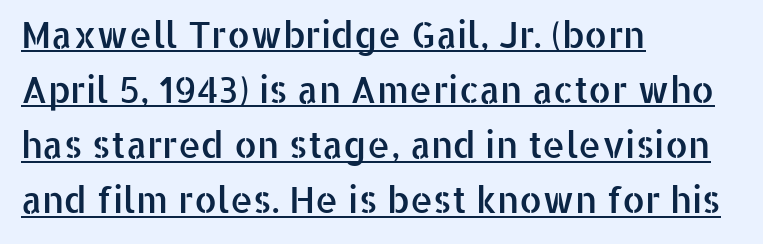
{"serif": "no", "italic": "no", "width": "normal", "stroke_contrast": "low", "x_height": "medium", "monospaced": "no", "underline": "yes", "align": "left", "line_spacing": "normal", "line_spacing_ratio": 1.53, "letter_spacing": "normal", "letter_spacing_em": 0.0, "glyph_px": 36}
